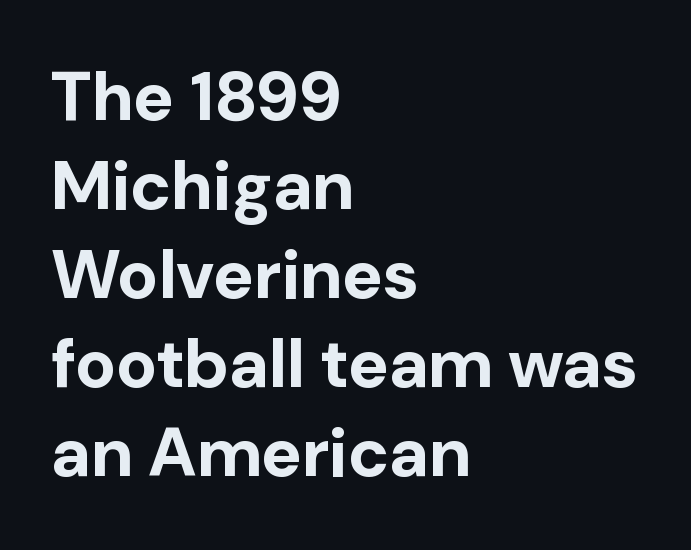
{"serif": "no", "italic": "no", "bold": "yes", "weight": "bold", "width": "normal", "stroke_contrast": "low", "x_height": "medium", "monospaced": "no", "underline": "no", "align": "left", "line_spacing": "normal", "line_spacing_ratio": 1.29, "letter_spacing": "normal", "letter_spacing_em": 0.0, "glyph_px": 69}
